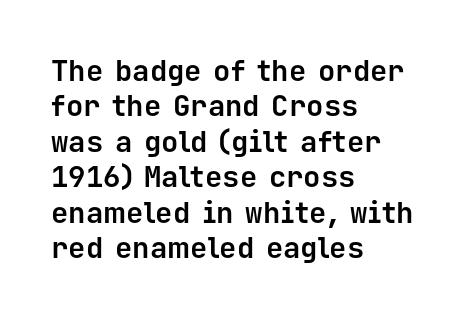
The image shows 29 px bold sans-serif type, upright, monospaced; set left-aligned, line spacing 1.22x, normal letter spacing, not underlined; low stroke contrast and a medium x-height.
